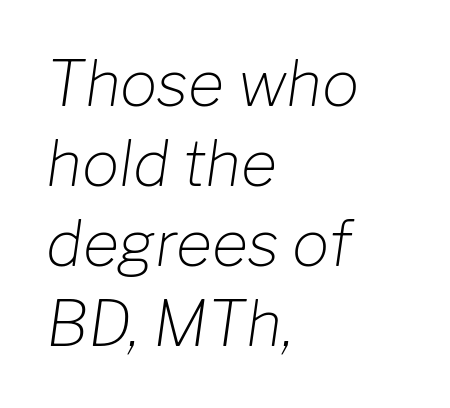
The image shows 62 px light type, italic (leaning right); set left-aligned, normal line spacing (1.29x), normal letter spacing, not underlined; low stroke contrast and a medium x-height.
